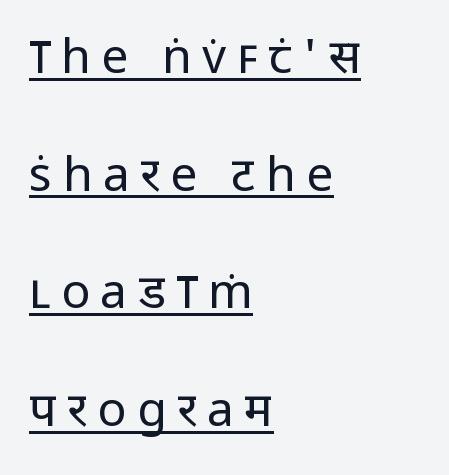
To sum up the face: it is a sans, with no serifs. Posture: upright roman. Notice how the passage keeps a crisp vertical edge on the left only. Stem width sits at or under what a default text font uses. Notice the wide empty band between every row — that's loose leading.
